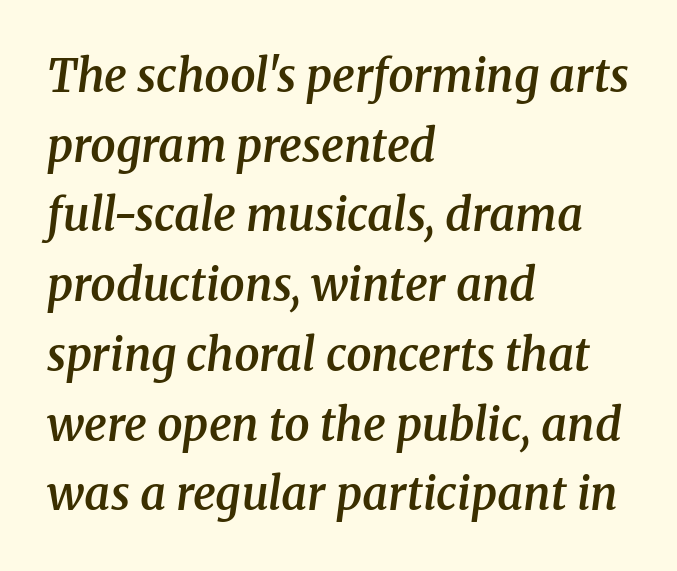
Q: Is the text bold? A: Semi-bold.
Q: Is the text italic (slanted)? A: Yes, it leans right by about 8 degrees.
Q: Is the typeface a serif or a sans-serif typeface? A: Serif.
Q: Is the text underlined? A: No.
Q: How is the paragraph aligned? A: Left-aligned.
Q: Is the spacing between letters normal or unusually wide? A: Normal.
Q: Is the spacing between lines tight, normal or loose? A: Normal.
Q: Width (condensed, normal, or wide)? A: Normal.
Q: Stroke contrast? A: Medium.
Q: x-height? A: Medium.
Q: Monospaced? A: No.
